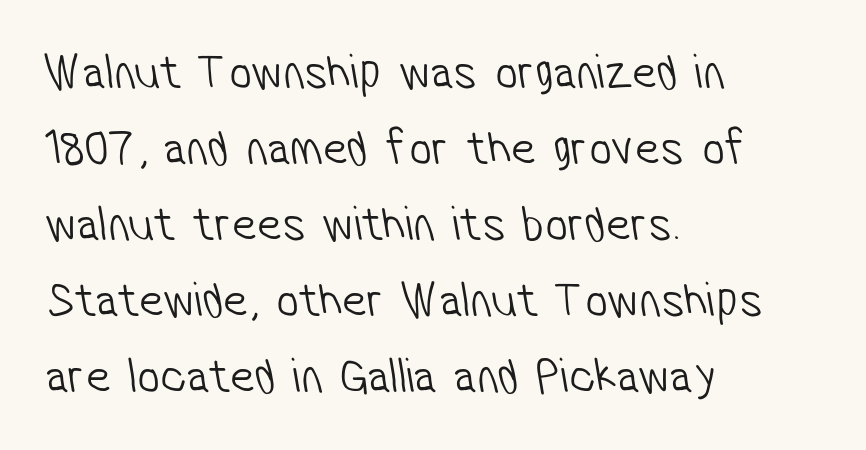
The image shows 50 px light, condensed sans-serif type; set left-aligned, normal line spacing (1.52x), normal letter spacing, not underlined; low stroke contrast and a medium x-height.
